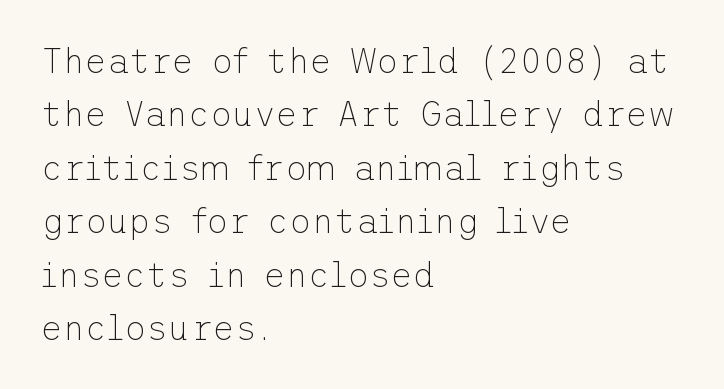
{"serif": "no", "italic": "no", "bold": "no", "weight": "thin", "width": "normal", "stroke_contrast": "low", "x_height": "medium", "underline": "no", "align": "left", "line_spacing": "normal", "line_spacing_ratio": 1.57, "letter_spacing": "normal", "letter_spacing_em": 0.0, "glyph_px": 34}
